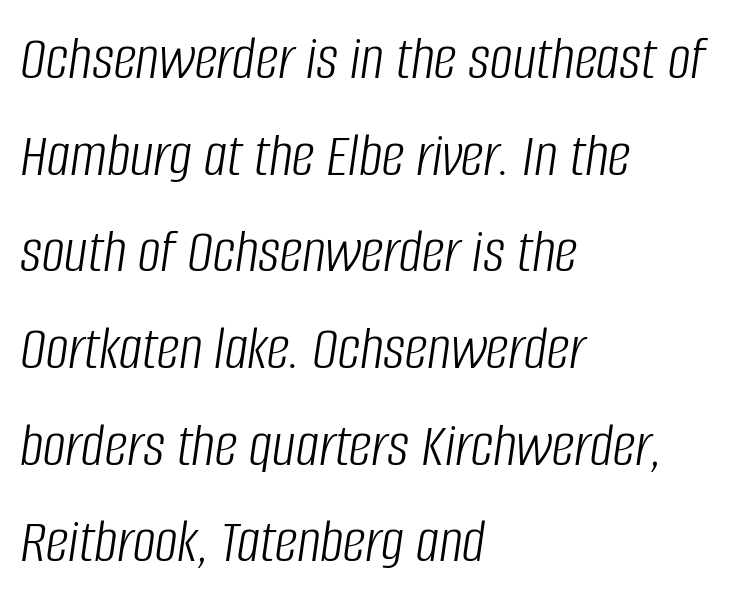
Q: Is the text bold? A: No.
Q: Is the text italic (slanted)? A: Yes, it leans right by about 8 degrees.
Q: Is the text underlined? A: No.
Q: How is the paragraph aligned? A: Left-aligned.
Q: Is the spacing between letters normal or unusually wide? A: Normal.
Q: Is the spacing between lines tight, normal or loose? A: Normal.
Q: Width (condensed, normal, or wide)? A: Condensed.
Q: Stroke contrast? A: Low.
Q: x-height? A: Large.
Q: Monospaced? A: No.
